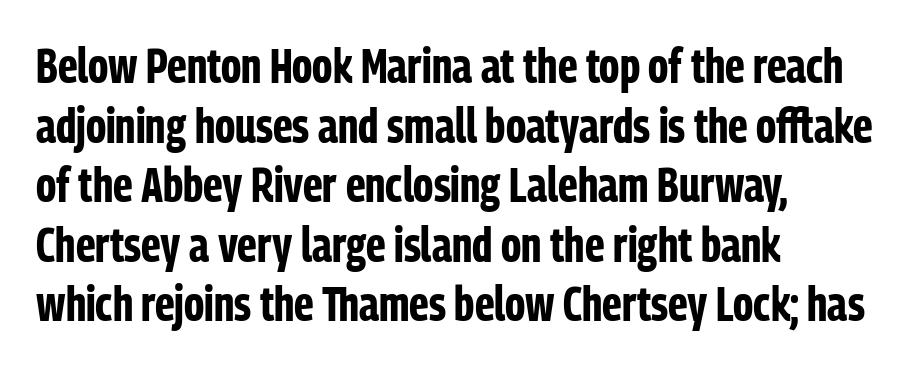
The image shows 48 px bold, condensed sans-serif type, upright; set left-aligned, line spacing 1.24x, normal letter spacing, not underlined; low stroke contrast and a medium x-height.
